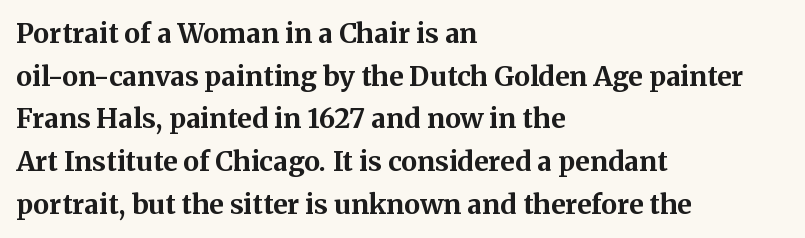
Typesetter's note: full bold, strokes at maximum text heaviness. Compared with typical paragraphs, the rows here are spaced about the same. Layout note: lines flush left. The passage shown is not underscored anywhere.
